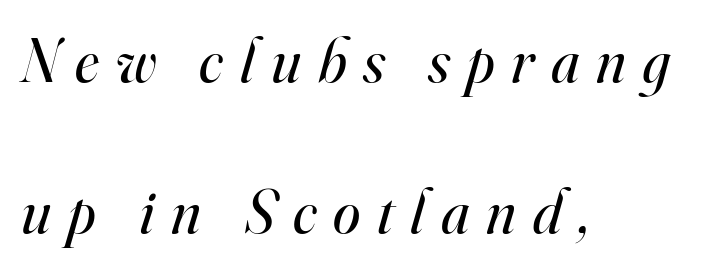
The image shows 62 px regular-weight serif type, italic (leaning right); set left-aligned, loose line spacing (2.43x), unusually wide letter spacing (+0.27 em), not underlined; high stroke contrast and a small x-height.
